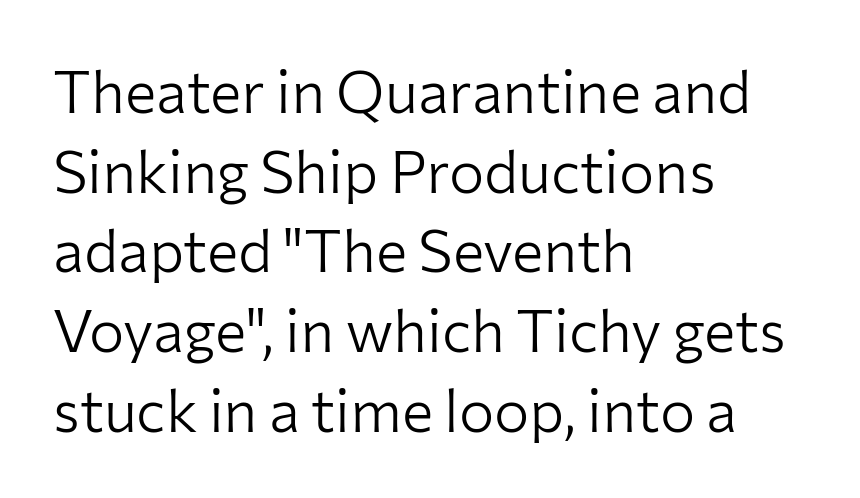
{"serif": "no", "italic": "no", "bold": "no", "weight": "light", "width": "normal", "stroke_contrast": "low", "x_height": "medium", "monospaced": "no", "underline": "no", "align": "left", "line_spacing": "normal", "line_spacing_ratio": 1.35, "letter_spacing": "normal", "letter_spacing_em": 0.0, "glyph_px": 59}
